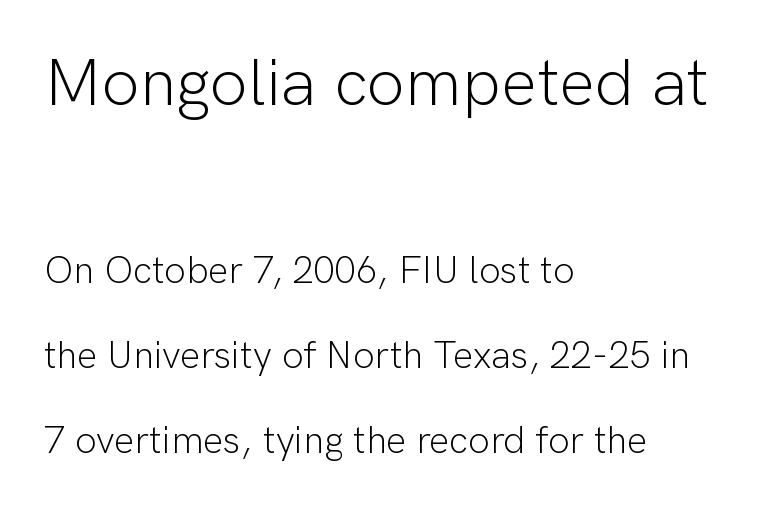
{"serif": "no", "italic": "no", "bold": "no", "weight": "light", "width": "normal", "stroke_contrast": "low", "x_height": "medium", "monospaced": "no", "underline": "no", "align": "left", "line_spacing": "loose", "line_spacing_ratio": 2.24, "letter_spacing": "normal", "letter_spacing_em": 0.0, "larger_block": "first", "size_ratio": 1.76, "glyph_px": 67}
